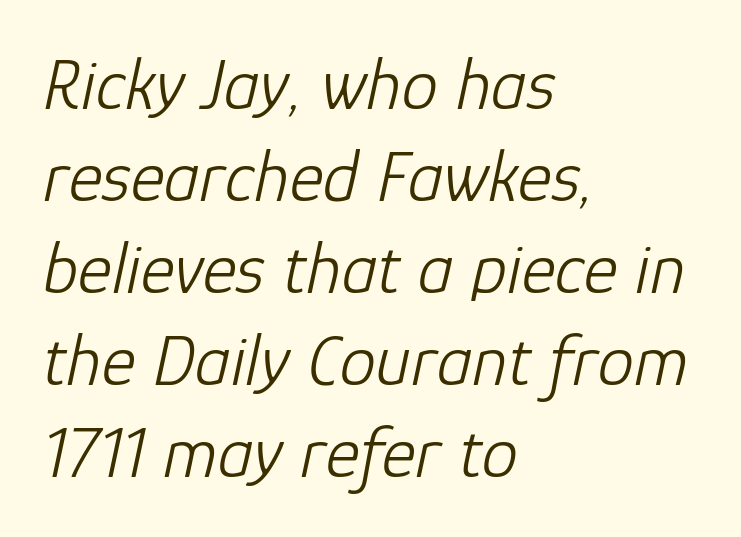
{"italic": "yes", "lean": "right", "slant_degrees": 12, "bold": "no", "weight": "light", "width": "normal", "stroke_contrast": "low", "x_height": "medium", "monospaced": "no", "underline": "no", "align": "left", "line_spacing": "normal", "line_spacing_ratio": 1.26, "letter_spacing": "normal", "letter_spacing_em": 0.0, "glyph_px": 73}
